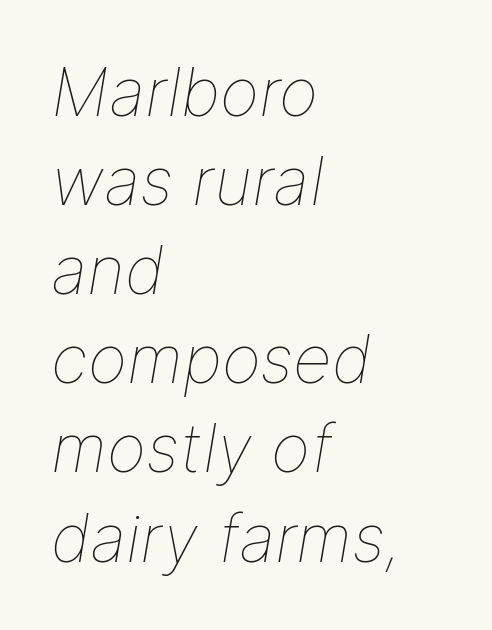
{"italic": "yes", "lean": "right", "slant_degrees": 9, "bold": "no", "weight": "thin", "width": "normal", "stroke_contrast": "low", "x_height": "medium", "monospaced": "no", "underline": "no", "align": "left", "line_spacing": "normal", "line_spacing_ratio": 1.33, "letter_spacing": "normal", "letter_spacing_em": 0.0, "glyph_px": 67}
